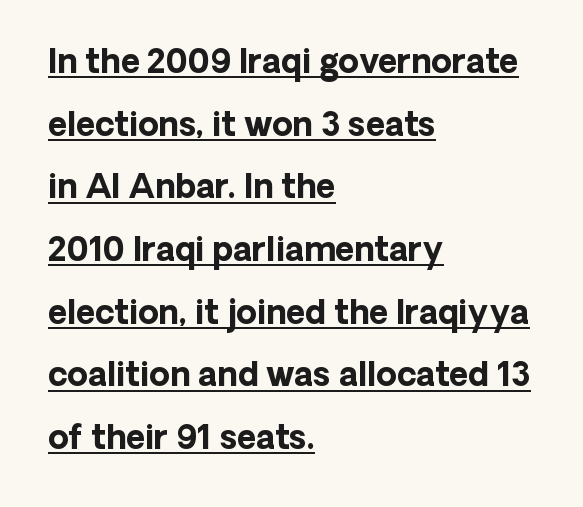
The image shows 33 px bold sans-serif type, upright; set left-aligned, loose line spacing (1.9x), normal letter spacing, underlined; low stroke contrast and a medium x-height.
